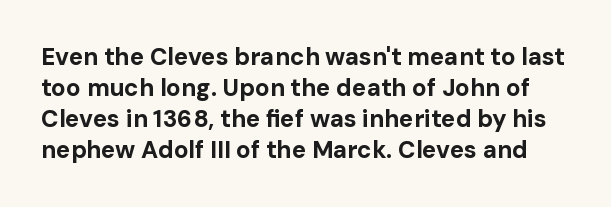
The image shows 24 px bold type, upright; set normal line spacing (1.29x), normal letter spacing, not underlined.
